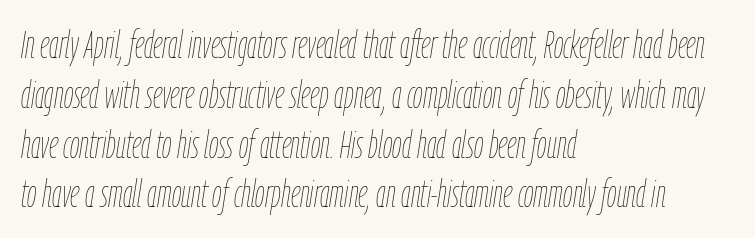
Q: Is the text bold? A: No.
Q: Is the text italic (slanted)? A: Yes, it leans right by about 9 degrees.
Q: Is the text underlined? A: No.
Q: How is the paragraph aligned? A: Left-aligned.
Q: Is the spacing between letters normal or unusually wide? A: Normal.
Q: Is the spacing between lines tight, normal or loose? A: Normal.
Q: Width (condensed, normal, or wide)? A: Condensed.
Q: Stroke contrast? A: Low.
Q: x-height? A: Medium.
Q: Monospaced? A: No.
